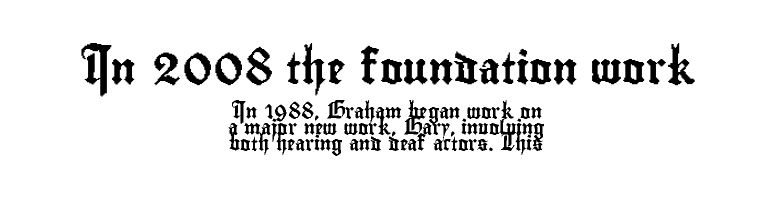
Q: Is the text italic (slanted)? A: No, it is upright.
Q: Is the typeface a serif or a sans-serif typeface? A: Sans-serif.
Q: Is the text underlined? A: No.
Q: How is the paragraph aligned? A: Centered.
Q: Is the spacing between letters normal or unusually wide? A: Normal.
Q: Is the spacing between lines tight, normal or loose? A: Tight.
Q: Which block of text is set in a larger size, the first (top) or the second (bottom)? A: The first (top) one.
Q: Width (condensed, normal, or wide)? A: Condensed.
Q: Stroke contrast? A: Low.
Q: x-height? A: Small.
Q: Monospaced? A: No.
